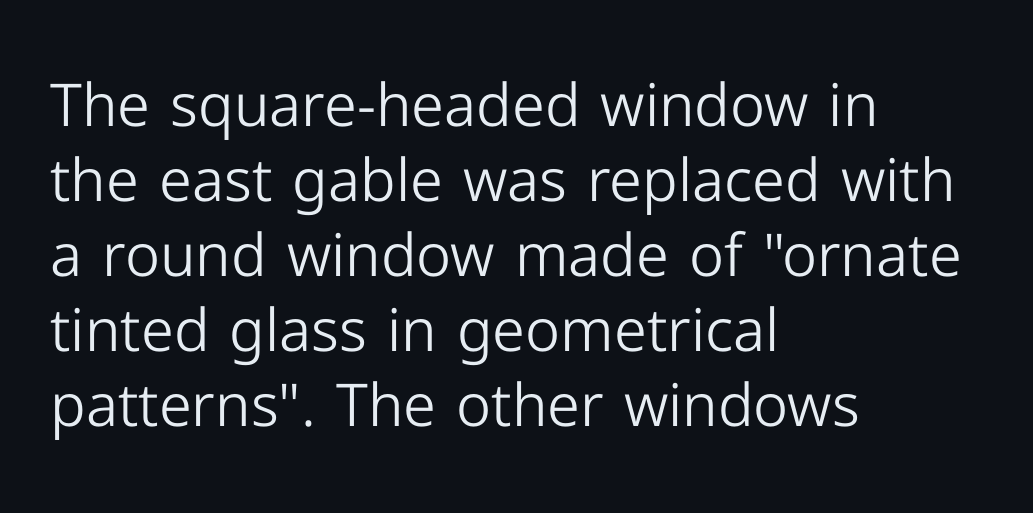
Q: Is the text bold? A: No.
Q: Is the text italic (slanted)? A: No, it is upright.
Q: Is the typeface a serif or a sans-serif typeface? A: Sans-serif.
Q: Is the text underlined? A: No.
Q: How is the paragraph aligned? A: Left-aligned.
Q: Is the spacing between letters normal or unusually wide? A: Normal.
Q: Is the spacing between lines tight, normal or loose? A: Normal.
Q: Width (condensed, normal, or wide)? A: Normal.
Q: Stroke contrast? A: Low.
Q: x-height? A: Medium.
Q: Monospaced? A: No.
